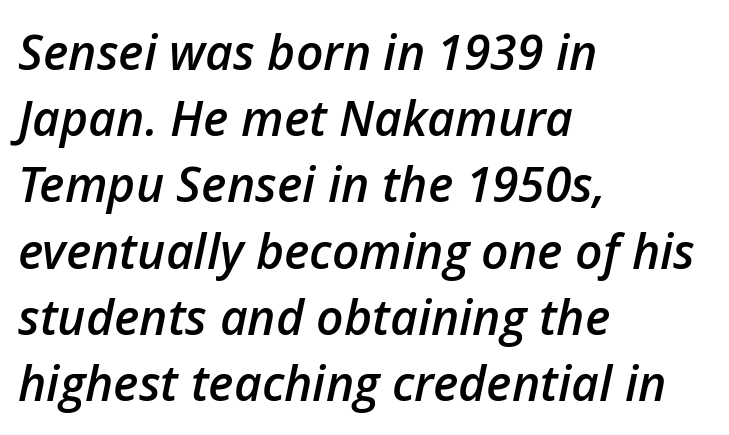
Q: Is the text bold? A: Semi-bold.
Q: Is the text italic (slanted)? A: Yes, it leans right by about 12 degrees.
Q: Is the text underlined? A: No.
Q: How is the paragraph aligned? A: Left-aligned.
Q: Is the spacing between letters normal or unusually wide? A: Normal.
Q: Is the spacing between lines tight, normal or loose? A: Normal.
Q: Width (condensed, normal, or wide)? A: Normal.
Q: Stroke contrast? A: Low.
Q: x-height? A: Medium.
Q: Monospaced? A: No.
